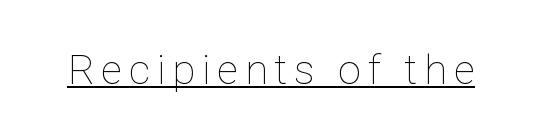
This is roman type, the default non-slanted kind. A typesetter would call this proportional, since set widths differ per character. The cut favours lightness, reaching ordinary text weight at its darkest. Check the space under the baseline: a stroke is drawn there.
